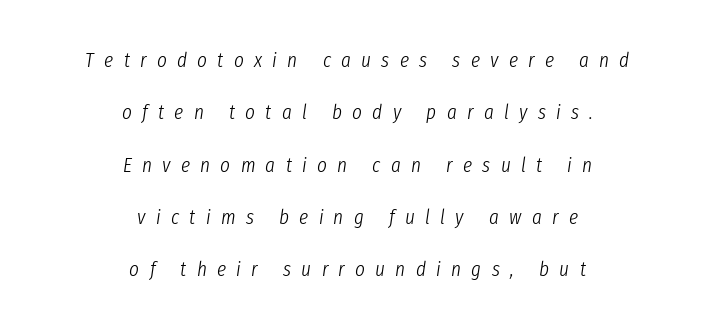
{"italic": "yes", "lean": "right", "slant_degrees": 8, "bold": "no", "underline": "no", "align": "center", "line_spacing": "loose", "line_spacing_ratio": 2.49, "letter_spacing": "wide", "letter_spacing_em": 0.49, "glyph_px": 21}
